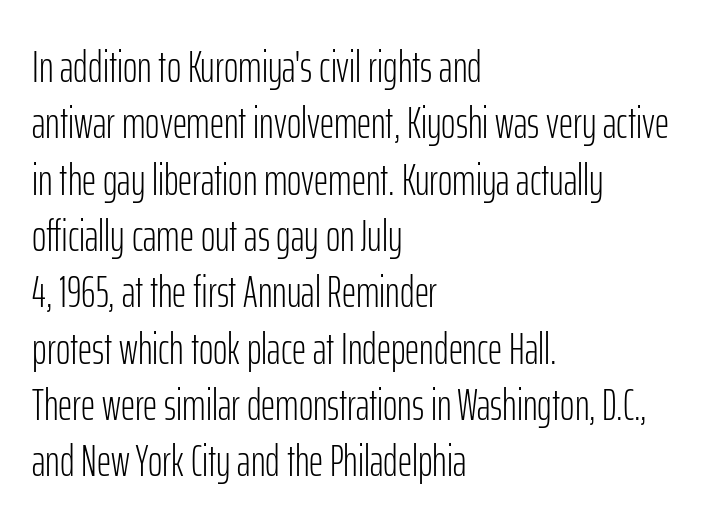
The image shows 44 px light, condensed sans-serif type, upright; set left-aligned, normal line spacing (1.28x), normal letter spacing, not underlined; low stroke contrast and a medium x-height.
